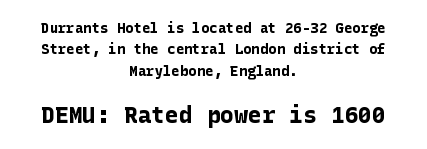
Anything drawn beneath the words? Only blank space. The designer gave the closing block more size than the opening block. Leftover space on each line is divided equally before and after the words. Normally led — the rows are evenly, conventionally spaced. The strokes are fattened all the way to bold. The line texture is even and compact thanks to regular tracking.
